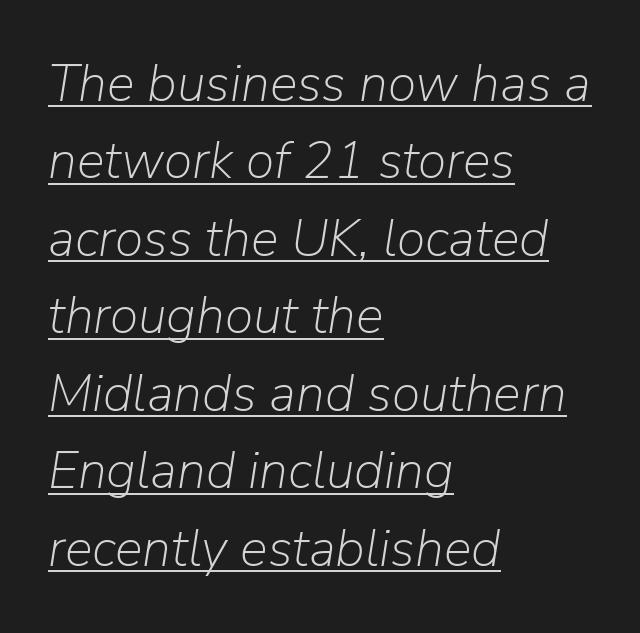
{"italic": "yes", "lean": "right", "slant_degrees": 9, "bold": "no", "weight": "light", "width": "normal", "stroke_contrast": "low", "x_height": "medium", "monospaced": "no", "underline": "yes", "align": "left", "line_spacing": "normal", "line_spacing_ratio": 1.49, "letter_spacing": "normal", "letter_spacing_em": 0.0, "glyph_px": 52}
